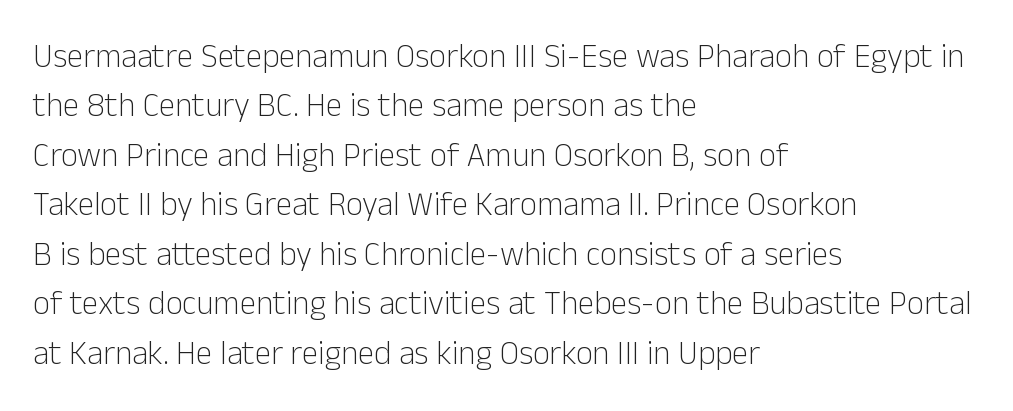
{"serif": "no", "italic": "no", "bold": "no", "weight": "light", "width": "normal", "stroke_contrast": "low", "x_height": "medium", "monospaced": "no", "underline": "no", "align": "left", "line_spacing": "normal", "line_spacing_ratio": 1.5, "letter_spacing": "normal", "letter_spacing_em": 0.0, "glyph_px": 33}
